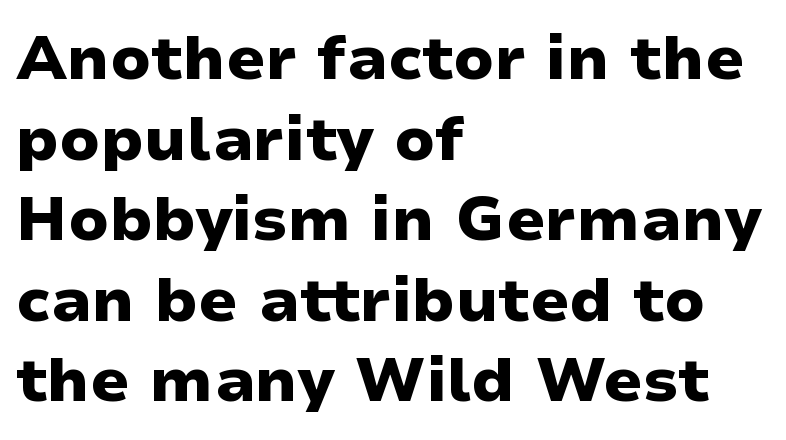
{"serif": "no", "italic": "no", "bold": "yes", "weight": "heavy", "width": "wide", "stroke_contrast": "low", "x_height": "medium", "monospaced": "no", "underline": "no", "align": "left", "line_spacing": "normal", "line_spacing_ratio": 1.3, "letter_spacing": "normal", "letter_spacing_em": 0.0, "glyph_px": 62}
